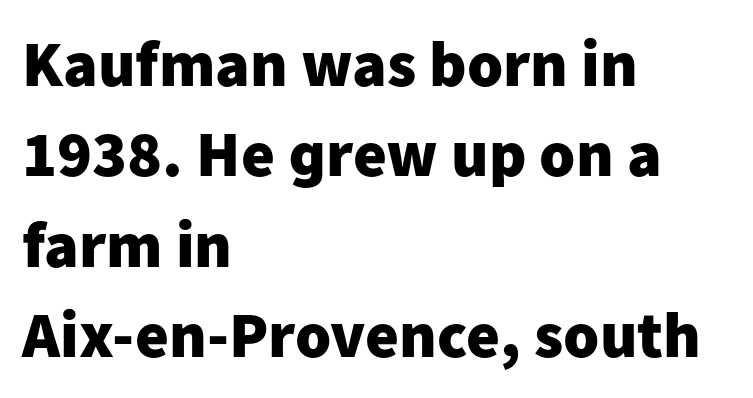
{"serif": "no", "italic": "no", "bold": "yes", "weight": "heavy", "width": "normal", "stroke_contrast": "low", "x_height": "medium", "monospaced": "no", "underline": "no", "align": "left", "line_spacing": "normal", "line_spacing_ratio": 1.39, "letter_spacing": "normal", "letter_spacing_em": 0.0, "glyph_px": 65}
